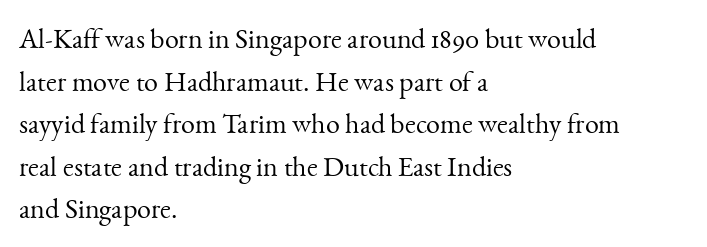
Whoever set this chose a conventional vertical rhythm. These lines are rendered in a variable-pitch font. The cut favours lightness, reaching ordinary text weight at its darkest. The ragged edge is on the right, which tells us the setting is flush left. This rendering leaves character spacing at its baseline value. Underline: absent.
